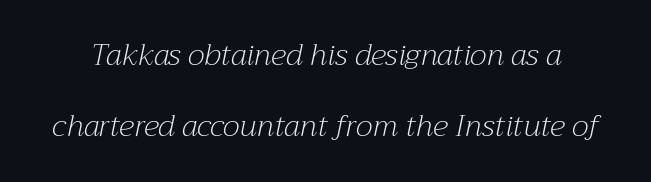
Q: Is the text bold? A: No.
Q: Is the text italic (slanted)? A: Yes, it leans right by about 12 degrees.
Q: Is the typeface a serif or a sans-serif typeface? A: Serif.
Q: Is the text underlined? A: No.
Q: Is the spacing between letters normal or unusually wide? A: Normal.
Q: Is the spacing between lines tight, normal or loose? A: Loose.
Q: Width (condensed, normal, or wide)? A: Normal.
Q: Stroke contrast? A: Medium.
Q: x-height? A: Medium.
Q: Monospaced? A: No.
